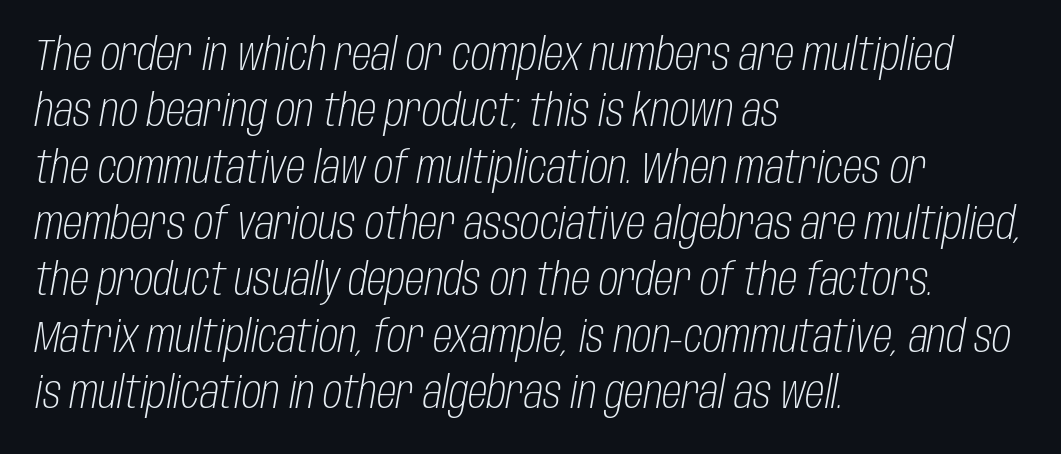
{"italic": "yes", "lean": "right", "slant_degrees": 10, "bold": "no", "weight": "light", "width": "condensed", "stroke_contrast": "low", "x_height": "large", "monospaced": "no", "underline": "no", "align": "left", "line_spacing": "normal", "line_spacing_ratio": 1.28, "letter_spacing": "normal", "letter_spacing_em": 0.0, "glyph_px": 44}
